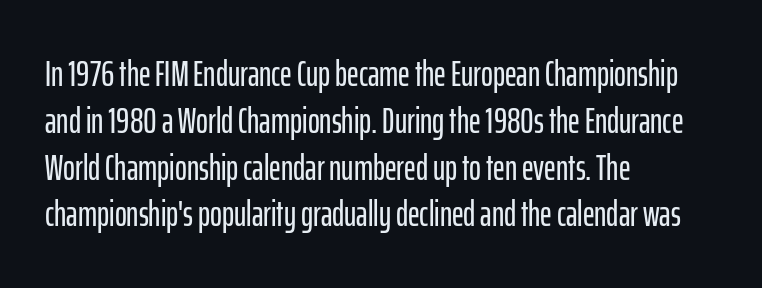
Which margin do the lines hug? The left one — the right edge is uneven. The line-height multiplier appears to be the usual default. Vertical strokes here are truly vertical. The letters sit at their default tracking, neither squeezed nor spread.
